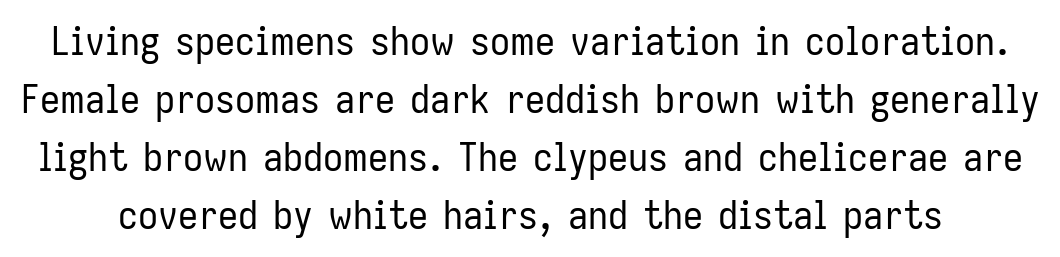
The rendering uses natural spacing where letterforms have individual widths. This sample uses an upright cut, with every glyph sitting square on the baseline. Each stroke keeps to a modest, everyday thickness or less. Nothing unusual about the tracking: characters are spaced as the font intends. Quick note: interline space is typical. The typeface chosen for these lines omits serifs.
